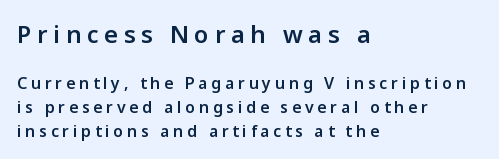
{"italic": "no", "bold": "semi", "underline": "no", "align": "left", "line_spacing": "normal", "line_spacing_ratio": 1.47, "letter_spacing": "wide", "letter_spacing_em": 0.23, "larger_block": "first", "size_ratio": 1.5, "glyph_px": 24}
